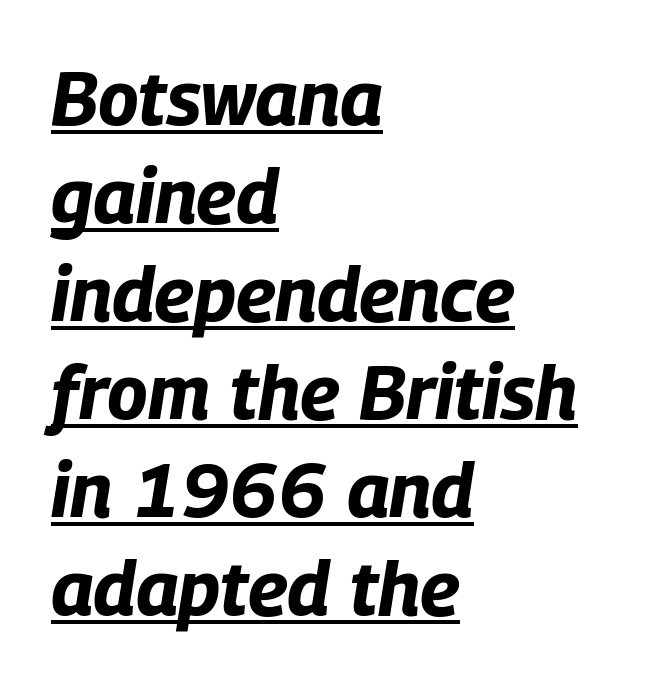
Q: Is the text bold? A: Yes.
Q: Is the text italic (slanted)? A: Yes, it leans right by about 9 degrees.
Q: Is the text underlined? A: Yes.
Q: How is the paragraph aligned? A: Left-aligned.
Q: Is the spacing between letters normal or unusually wide? A: Normal.
Q: Is the spacing between lines tight, normal or loose? A: Normal.
Q: Width (condensed, normal, or wide)? A: Condensed.
Q: Stroke contrast? A: Low.
Q: x-height? A: Large.
Q: Monospaced? A: No.
